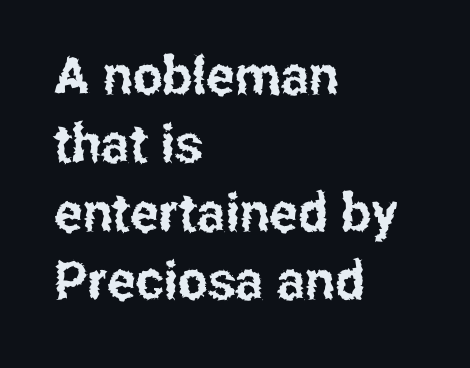
The ragged edge is on the right, which tells us the setting is flush left. Letters rest on an invisible, unmarked baseline. Notice how descenders clear the ascenders below comfortably — that's standard leading. A typesetter would label this face a sans.
